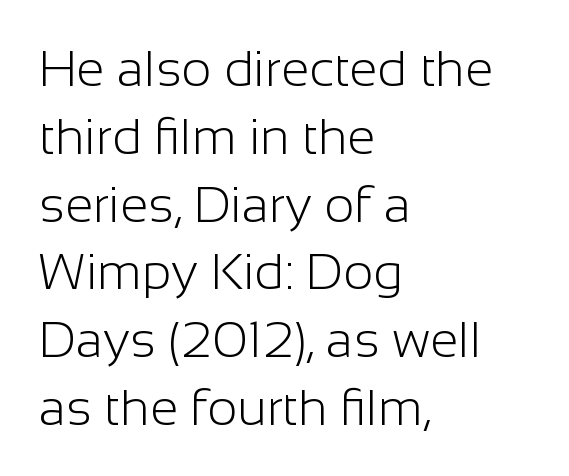
Q: Is the text bold? A: No.
Q: Is the text italic (slanted)? A: No, it is upright.
Q: Is the typeface a serif or a sans-serif typeface? A: Sans-serif.
Q: Is the text underlined? A: No.
Q: How is the paragraph aligned? A: Left-aligned.
Q: Is the spacing between letters normal or unusually wide? A: Normal.
Q: Is the spacing between lines tight, normal or loose? A: Normal.
Q: Width (condensed, normal, or wide)? A: Normal.
Q: Stroke contrast? A: Low.
Q: x-height? A: Medium.
Q: Monospaced? A: No.
